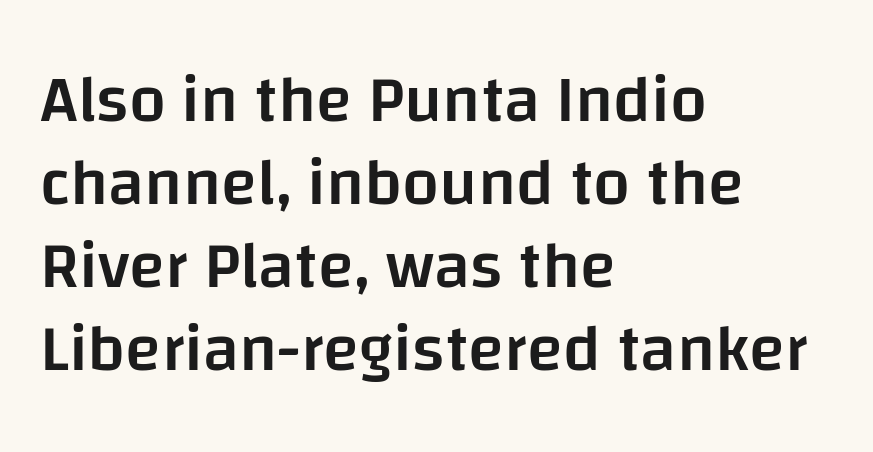
Emphasis by weight is partial: semibold. This rendering leaves character spacing at its baseline value. Check under the words: just untouched page. I'd call this a sans setting — the letters go barefoot. Where is the straight margin? On the left.
